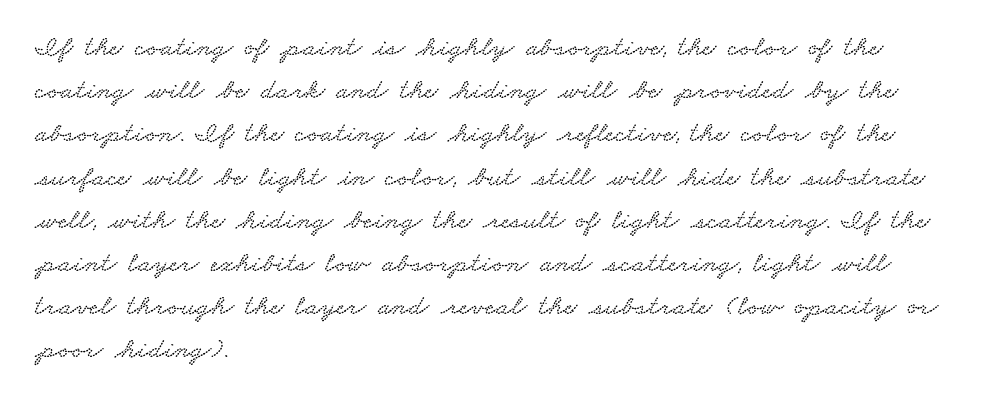
Q: Is the typeface a serif or a sans-serif typeface? A: Serif.
Q: Is the text underlined? A: No.
Q: How is the paragraph aligned? A: Left-aligned.
Q: Is the spacing between letters normal or unusually wide? A: Normal.
Q: Is the spacing between lines tight, normal or loose? A: Normal.
Q: Width (condensed, normal, or wide)? A: Wide.
Q: Stroke contrast? A: Low.
Q: x-height? A: Small.
Q: Monospaced? A: No.
